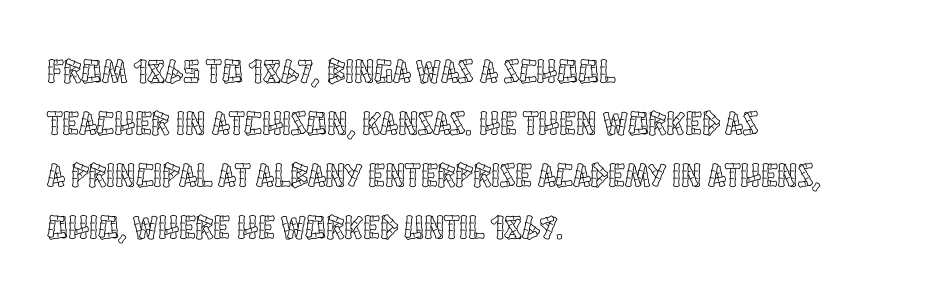
The area under the type is left untouched. This sample uses an upright cut, with every glyph sitting square on the baseline. Each line starts at the same left margin while the right side varies. In terms of letterspacing, this is plain default setting. Horizontal bands of white between lines are of average thickness. Here the designer chose a conventional face with non-uniform glyph widths.
